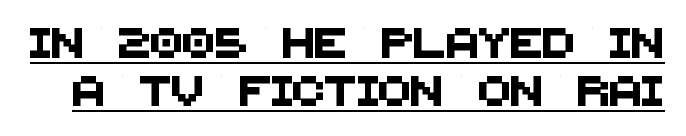
The image shows 30 px sans-serif type; set normal line spacing (1.6x), normal letter spacing, underlined; medium stroke contrast and a large x-height.
